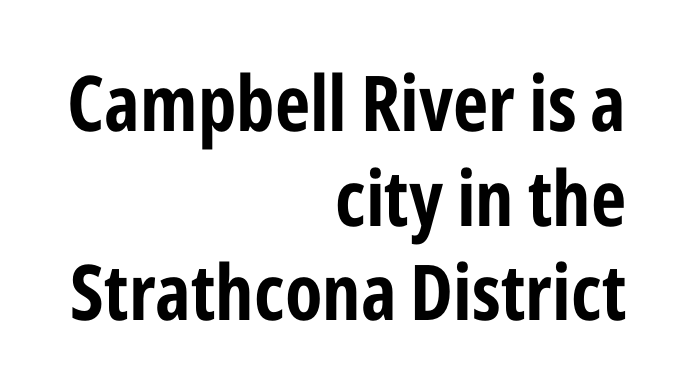
Q: Is the text bold? A: Yes.
Q: Is the text italic (slanted)? A: No, it is upright.
Q: Is the typeface a serif or a sans-serif typeface? A: Sans-serif.
Q: Is the text underlined? A: No.
Q: How is the paragraph aligned? A: Right-aligned.
Q: Is the spacing between letters normal or unusually wide? A: Normal.
Q: Width (condensed, normal, or wide)? A: Condensed.
Q: Stroke contrast? A: Low.
Q: x-height? A: Medium.
Q: Monospaced? A: No.
